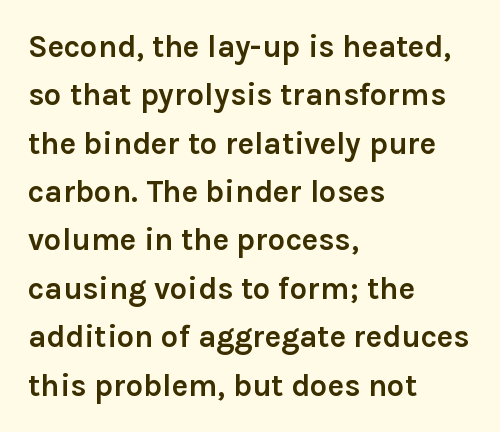
The image shows 31 px semibold sans-serif type, upright; set left-aligned, normal line spacing (1.56x), normal letter spacing, not underlined; a medium x-height.
